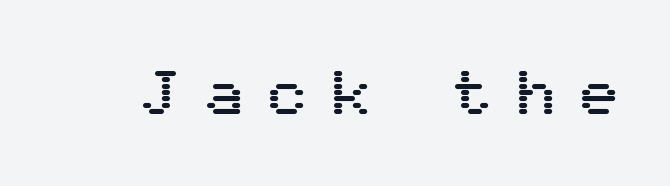
Each letter's strokes conclude bluntly, with no projecting serifs. Look at the tracking — it's clearly loosened, letters drifting apart. Looks like regular typesetting: each glyph gets only the width it needs. The words here are not underlined. No italicization has been applied; the sample stays upright.
